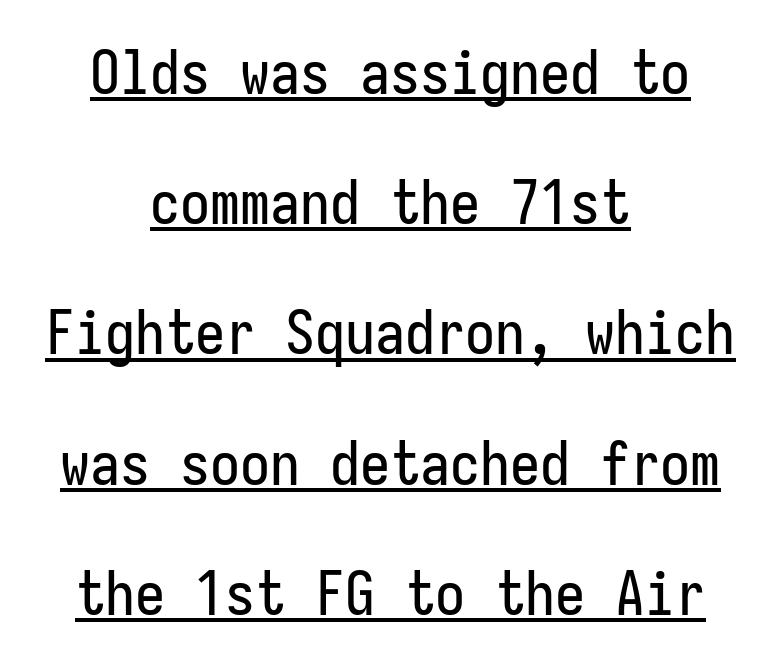
Q: Is the text italic (slanted)? A: No, it is upright.
Q: Is the typeface a serif or a sans-serif typeface? A: Sans-serif.
Q: Is the text underlined? A: Yes.
Q: How is the paragraph aligned? A: Centered.
Q: Is the spacing between letters normal or unusually wide? A: Normal.
Q: Is the spacing between lines tight, normal or loose? A: Loose.
Q: Width (condensed, normal, or wide)? A: Condensed.
Q: Stroke contrast? A: Low.
Q: x-height? A: Medium.
